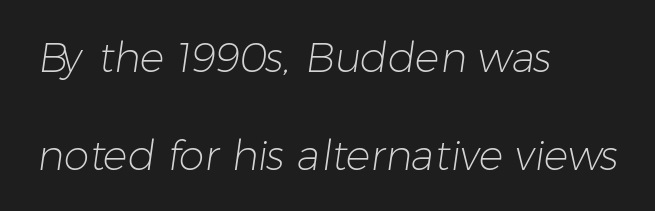
The image shows 41 px light sans-serif type; set left-aligned, loose line spacing (2.38x), normal letter spacing, not underlined; low stroke contrast and a medium x-height.
